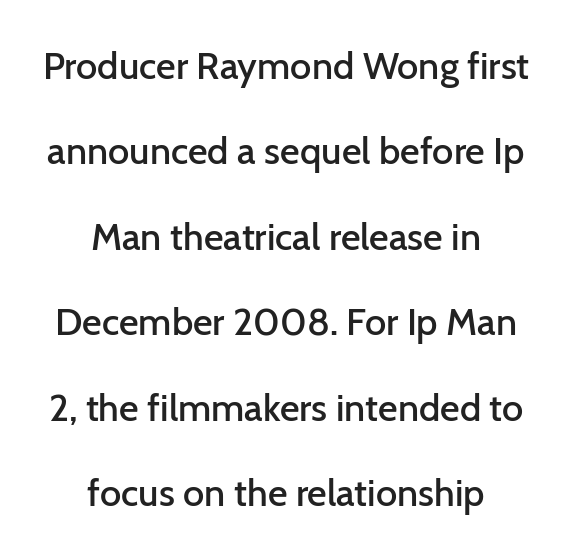
The image shows 38 px semibold sans-serif type, upright; set centered, loose line spacing (2.25x), normal letter spacing, not underlined; low stroke contrast and a medium x-height.
